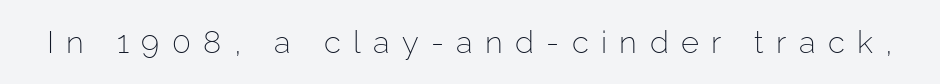
Q: Is the text bold? A: No.
Q: Is the text italic (slanted)? A: No, it is upright.
Q: Is the typeface a serif or a sans-serif typeface? A: Sans-serif.
Q: Is the text underlined? A: No.
Q: Is the spacing between letters normal or unusually wide? A: Unusually wide.
Q: Width (condensed, normal, or wide)? A: Normal.
Q: Stroke contrast? A: Low.
Q: x-height? A: Medium.
Q: Monospaced? A: No.
